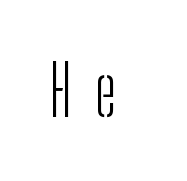
Tall strokes in this sample are plumb rather than angled. The text was rendered using a sans face with plain stroke endings. The words here are not underlined. Weight: not bold — regular or lighter. Tracking here is generous; glyphs stand well apart from one another.
